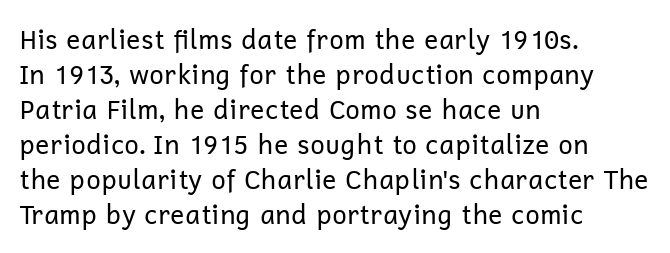
Q: Is the text bold? A: No.
Q: Is the text italic (slanted)? A: No, it is upright.
Q: Is the text underlined? A: No.
Q: How is the paragraph aligned? A: Left-aligned.
Q: Is the spacing between letters normal or unusually wide? A: Normal.
Q: Is the spacing between lines tight, normal or loose? A: Normal.
